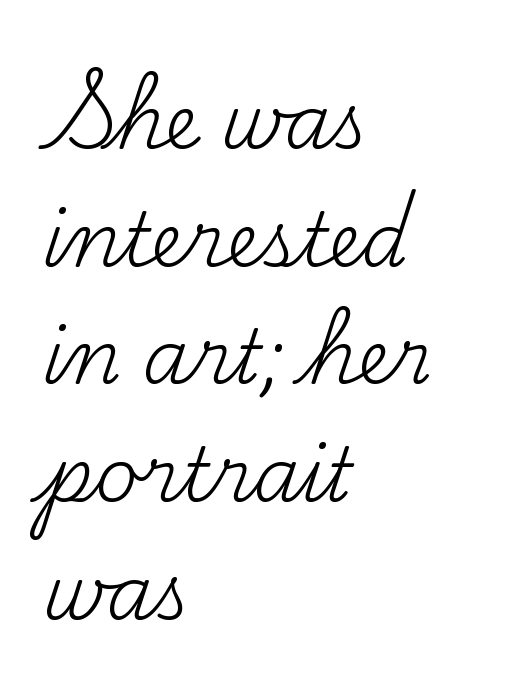
Is the type heavy? It reads as light-to-regular instead. Descenders are the only things crossing below the line. Line beginnings align vertically; line endings do not. Here the designer chose a conventional face with non-uniform glyph widths. The font family rendered here belongs to the serif group.
